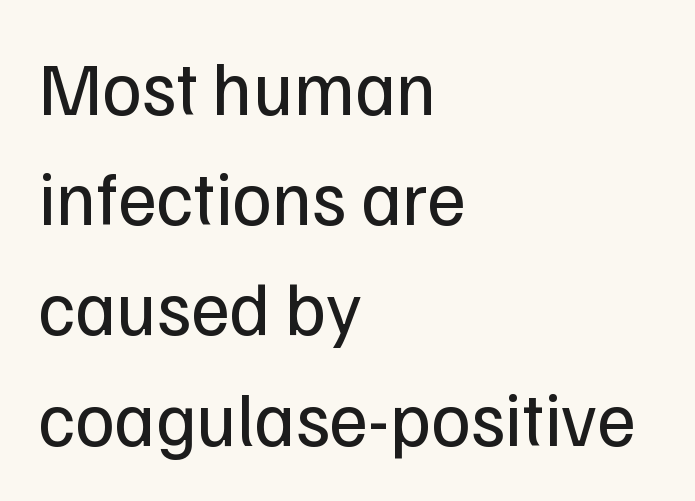
{"serif": "no", "italic": "no", "bold": "no", "weight": "regular", "width": "normal", "stroke_contrast": "low", "x_height": "medium", "monospaced": "no", "underline": "no", "align": "left", "line_spacing": "normal", "line_spacing_ratio": 1.47, "letter_spacing": "normal", "letter_spacing_em": 0.0, "glyph_px": 75}
